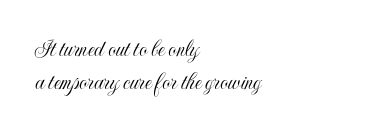
The image shows 25 px text type; set left-aligned, normal line spacing (1.34x), normal letter spacing, not underlined.
